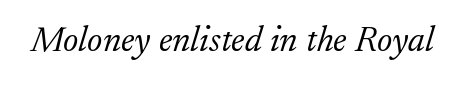
{"serif": "yes", "italic": "yes", "lean": "right", "slant_degrees": 17, "bold": "no", "weight": "light", "width": "normal", "stroke_contrast": "low", "x_height": "small", "monospaced": "no", "underline": "no", "letter_spacing": "normal", "letter_spacing_em": 0.0, "glyph_px": 36}
